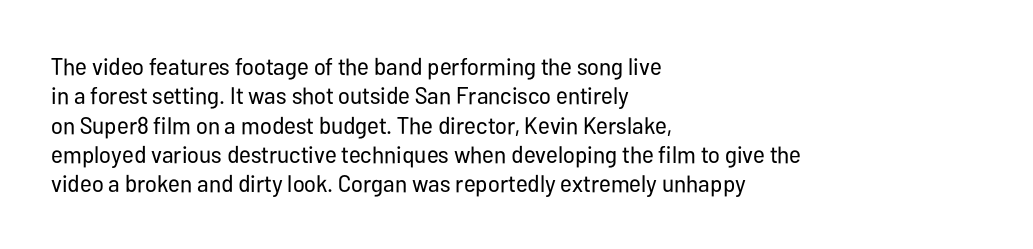
The image shows 24 px text type, upright; set left-aligned, line spacing 1.22x, normal letter spacing, not underlined.
